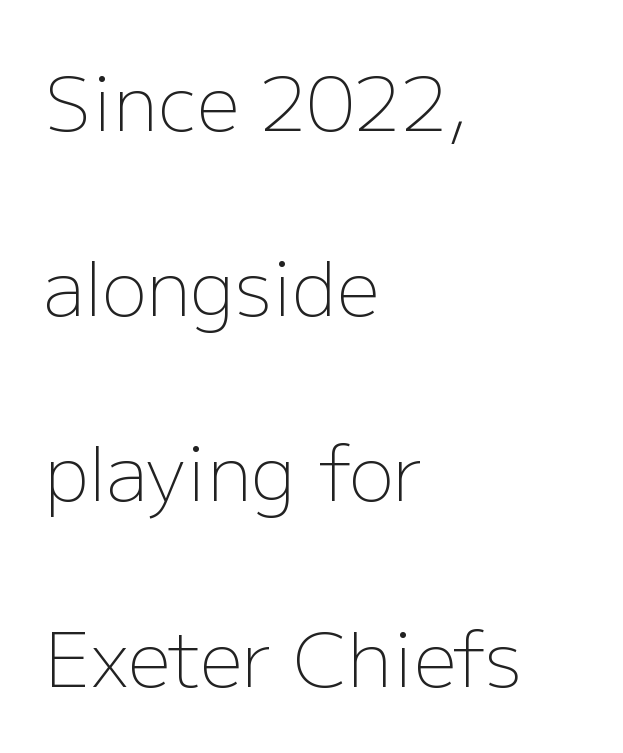
The letters advance in unequal steps, a hallmark of proportional type. The leading is generous, giving the passage an open texture. The typesetting does not lean heavy: it is not bold. Between one letter and the next there's only the usual sliver of space. Words float on clear page, feet unadorned.
